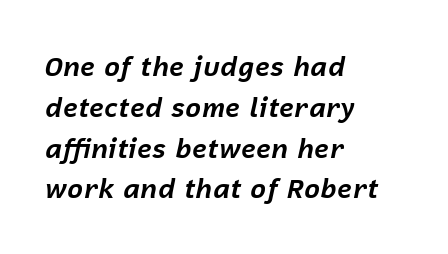
Letters rest on an invisible, unmarked baseline. Observe the lean: these are italic letterforms. Leftover space on each line is placed entirely after the last word. Whoever set this chose a conventional vertical rhythm. Between one letter and the next there's only the usual sliver of space. The passage shown is emphatically bold.
